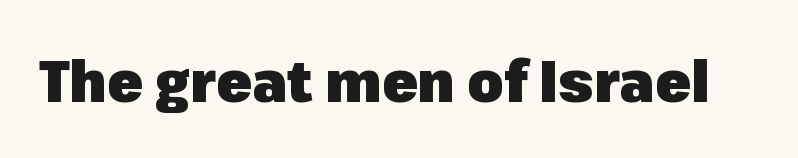
{"serif": "no", "italic": "no", "bold": "yes", "weight": "heavy", "width": "normal", "stroke_contrast": "low", "x_height": "medium", "monospaced": "no", "underline": "no", "letter_spacing": "normal", "letter_spacing_em": 0.0, "glyph_px": 58}
